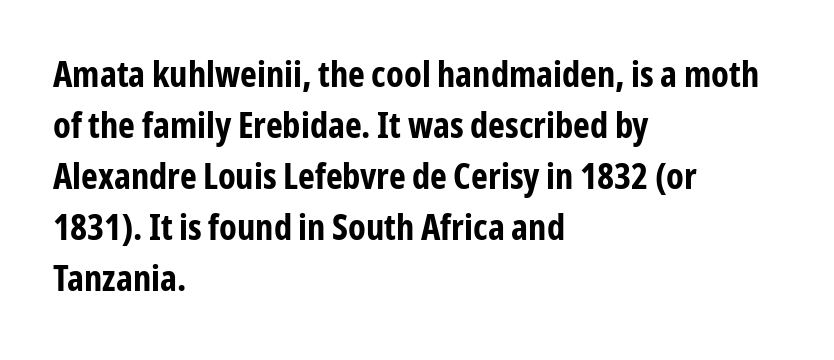
{"serif": "no", "italic": "no", "bold": "yes", "weight": "bold", "width": "condensed", "stroke_contrast": "low", "x_height": "medium", "monospaced": "no", "underline": "no", "align": "left", "line_spacing": "normal", "line_spacing_ratio": 1.42, "letter_spacing": "normal", "letter_spacing_em": 0.0, "glyph_px": 36}
